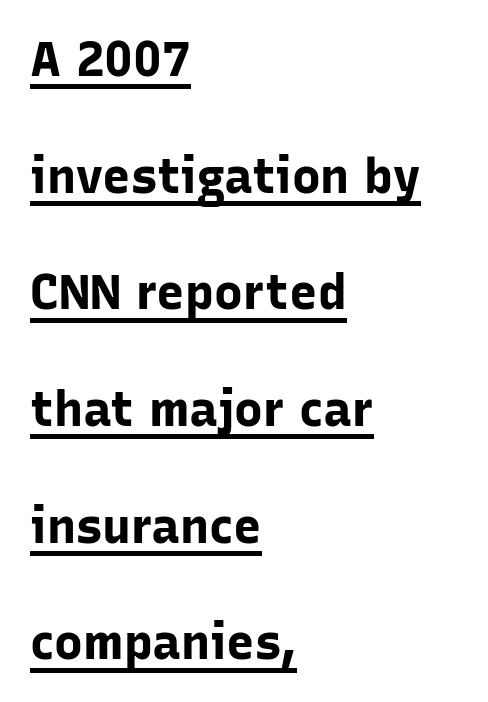
The image shows 48 px bold sans-serif type, upright; set left-aligned, loose line spacing (2.43x), normal letter spacing, underlined; low stroke contrast and a medium x-height.
